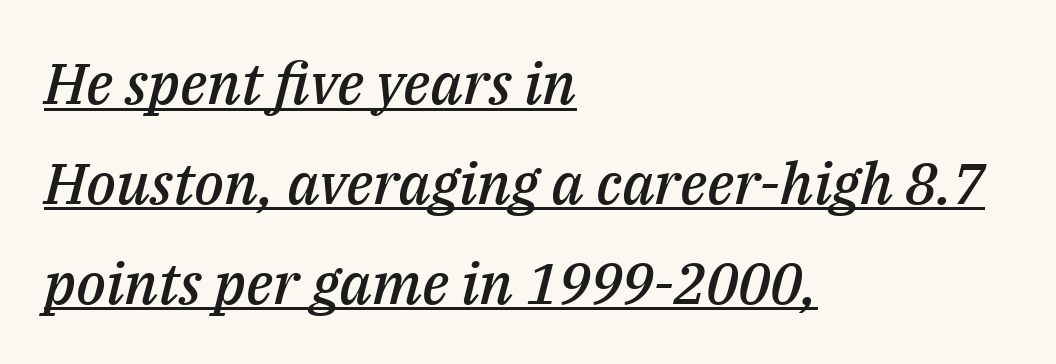
This is moderately heavy type, rendered in semibold. Has an underline been added? It has. The compositor pushed each line to the left boundary. Each letter keeps its own natural width here, so spacing adapts to shape.
